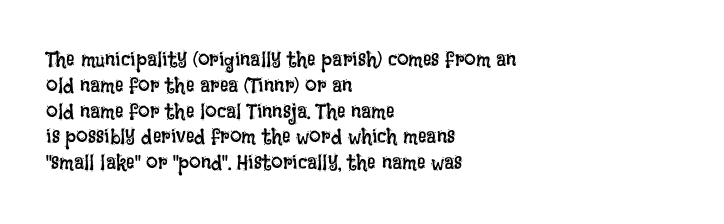
Q: Is the text bold? A: No.
Q: Is the text italic (slanted)? A: No, it is upright.
Q: Is the text underlined? A: No.
Q: How is the paragraph aligned? A: Left-aligned.
Q: Is the spacing between letters normal or unusually wide? A: Normal.
